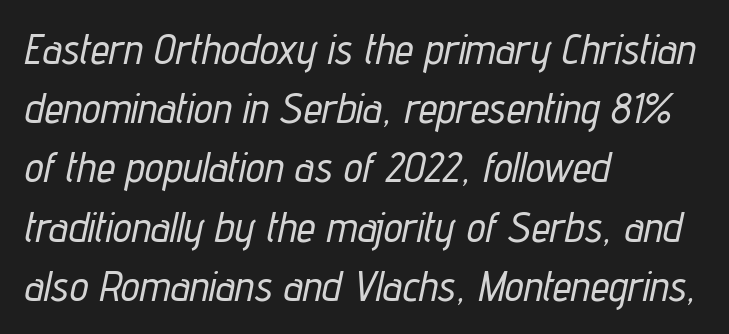
{"italic": "yes", "lean": "right", "slant_degrees": 12, "width": "condensed", "stroke_contrast": "low", "x_height": "medium", "monospaced": "no", "underline": "no", "align": "left", "line_spacing": "normal", "line_spacing_ratio": 1.41, "letter_spacing": "normal", "letter_spacing_em": 0.0, "glyph_px": 42}
